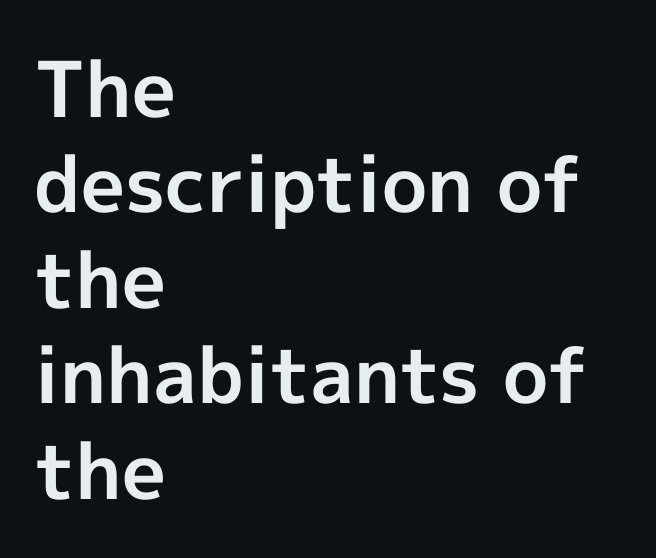
In terms of letterspacing, this is plain default setting. These lines are rendered in a variable-pitch font. Nobody drew a line under any word here. Nope, no serifs anywhere on these letters. Summary of weight: heavy, a full bold. Line beginnings align vertically; line endings do not.
